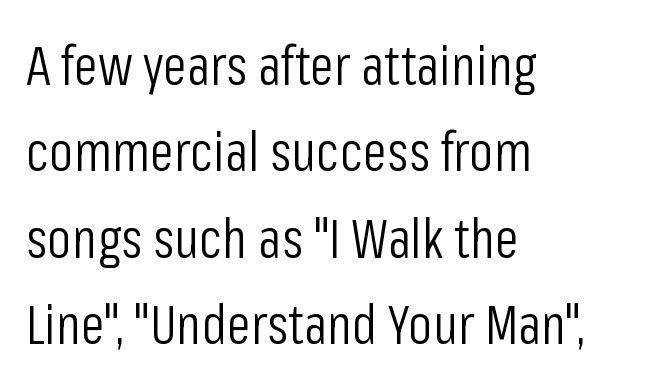
Q: Is the text bold? A: No.
Q: Is the text italic (slanted)? A: No, it is upright.
Q: Is the typeface a serif or a sans-serif typeface? A: Sans-serif.
Q: Is the text underlined? A: No.
Q: How is the paragraph aligned? A: Left-aligned.
Q: Is the spacing between letters normal or unusually wide? A: Normal.
Q: Is the spacing between lines tight, normal or loose? A: Normal.
Q: Width (condensed, normal, or wide)? A: Condensed.
Q: Stroke contrast? A: Low.
Q: x-height? A: Medium.
Q: Monospaced? A: No.
